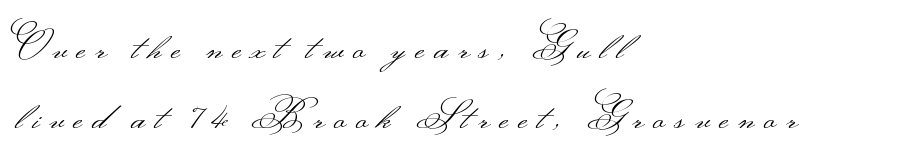
The typeface chosen for these lines omits serifs. Plain, unruled lines of type. The line texture is sparse and dotted thanks to wide tracking. These lines stack with their left ends in a neat column. Counters stay open thanks to moderate or lighter strokes.
